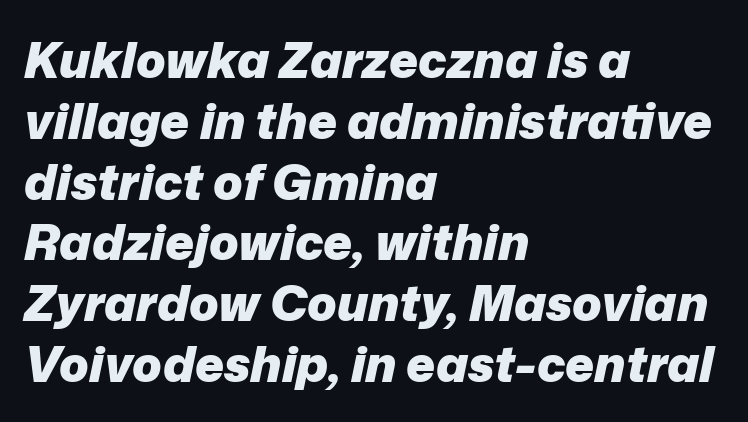
{"italic": "yes", "lean": "right", "slant_degrees": 12, "bold": "yes", "weight": "heavy", "width": "normal", "stroke_contrast": "low", "x_height": "medium", "monospaced": "no", "underline": "no", "align": "left", "line_spacing_ratio": 1.24, "letter_spacing": "normal", "letter_spacing_em": 0.0, "glyph_px": 49}
